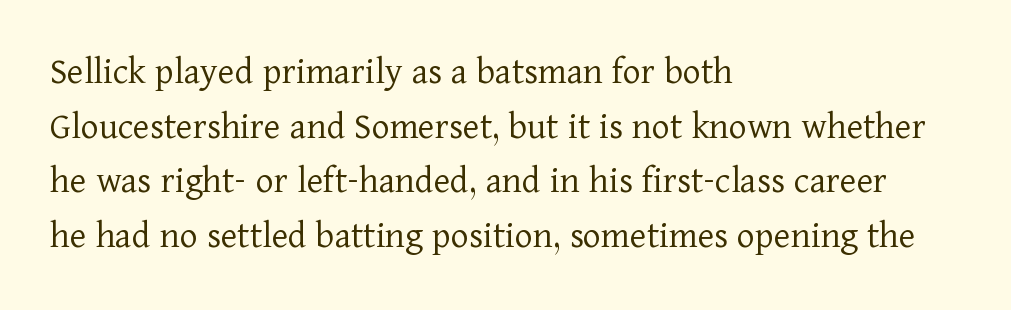
The image shows 39 px light serif type, upright; set left-aligned, normal line spacing (1.4x), normal letter spacing, not underlined; low stroke contrast and a medium x-height.
